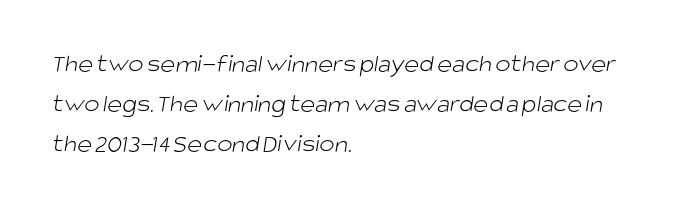
{"bold": "no", "underline": "no", "align": "left", "line_spacing": "normal", "line_spacing_ratio": 1.54, "letter_spacing": "normal", "letter_spacing_em": 0.0, "glyph_px": 26}
